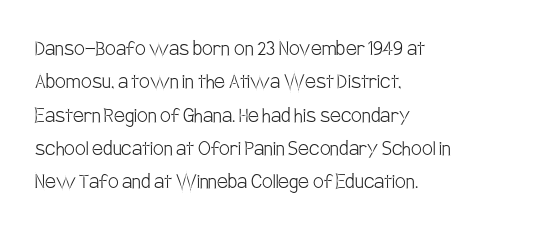
{"italic": "no", "bold": "no", "underline": "no", "align": "left", "line_spacing": "normal", "line_spacing_ratio": 1.39, "letter_spacing": "normal", "letter_spacing_em": 0.0, "glyph_px": 24}
